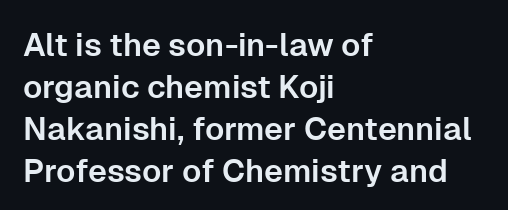
Q: Is the text italic (slanted)? A: No, it is upright.
Q: Is the typeface a serif or a sans-serif typeface? A: Sans-serif.
Q: Is the text underlined? A: No.
Q: How is the paragraph aligned? A: Left-aligned.
Q: Is the spacing between letters normal or unusually wide? A: Normal.
Q: Is the spacing between lines tight, normal or loose? A: Normal.
Q: Width (condensed, normal, or wide)? A: Normal.
Q: Stroke contrast? A: Low.
Q: x-height? A: Medium.
Q: Monospaced? A: No.
